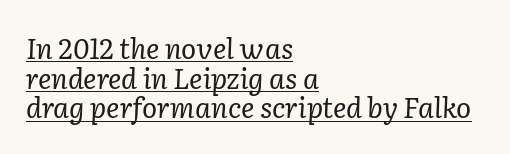
{"serif": "yes", "italic": "yes", "lean": "right", "slant_degrees": 2, "bold": "no", "weight": "regular", "width": "normal", "stroke_contrast": "low", "x_height": "medium", "monospaced": "no", "underline": "yes", "align": "left", "line_spacing": "tight", "line_spacing_ratio": 1.06, "letter_spacing": "normal", "letter_spacing_em": 0.0, "glyph_px": 28}
